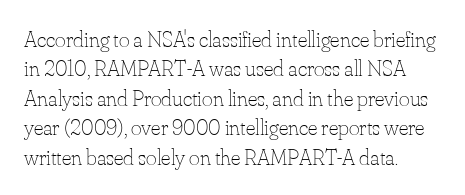
{"italic": "no", "bold": "no", "underline": "no", "align": "left", "line_spacing": "normal", "line_spacing_ratio": 1.28, "letter_spacing": "normal", "letter_spacing_em": 0.0, "glyph_px": 23}
